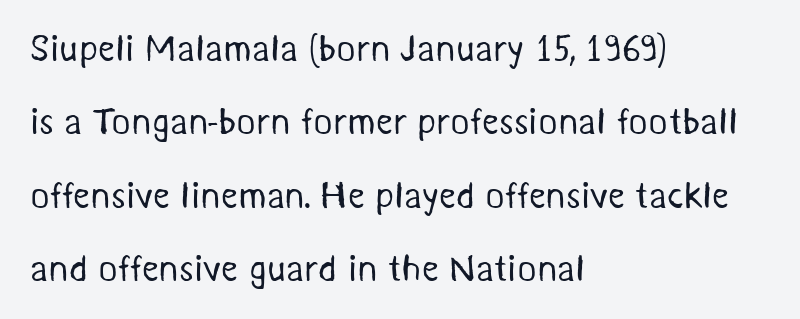
{"serif": "no", "bold": "no", "weight": "regular", "width": "normal", "stroke_contrast": "medium", "x_height": "medium", "monospaced": "no", "underline": "no", "align": "left", "line_spacing": "loose", "line_spacing_ratio": 1.98, "letter_spacing": "normal", "letter_spacing_em": 0.0, "glyph_px": 37}
